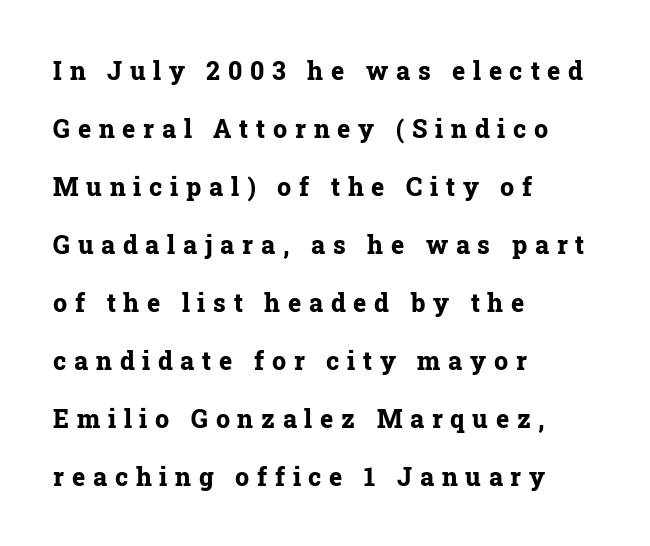
Q: Is the text bold? A: Yes.
Q: Is the text italic (slanted)? A: No, it is upright.
Q: Is the text underlined? A: No.
Q: How is the paragraph aligned? A: Left-aligned.
Q: Is the spacing between letters normal or unusually wide? A: Unusually wide.
Q: Is the spacing between lines tight, normal or loose? A: Loose.
